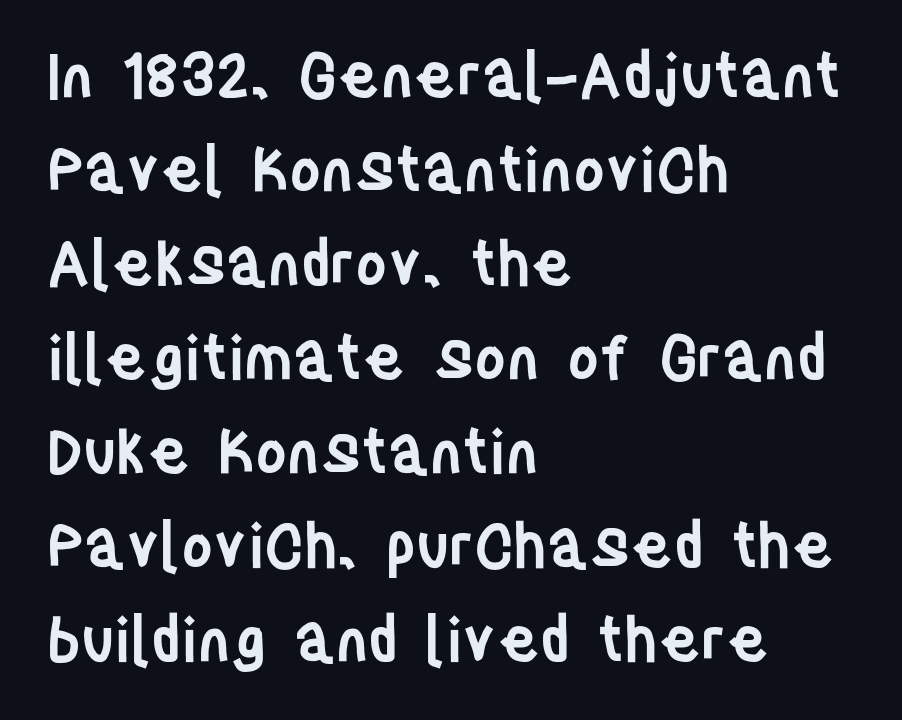
The image shows 61 px semibold, condensed sans-serif type, upright; set left-aligned, normal line spacing (1.54x), normal letter spacing, not underlined; low stroke contrast and a large x-height.
